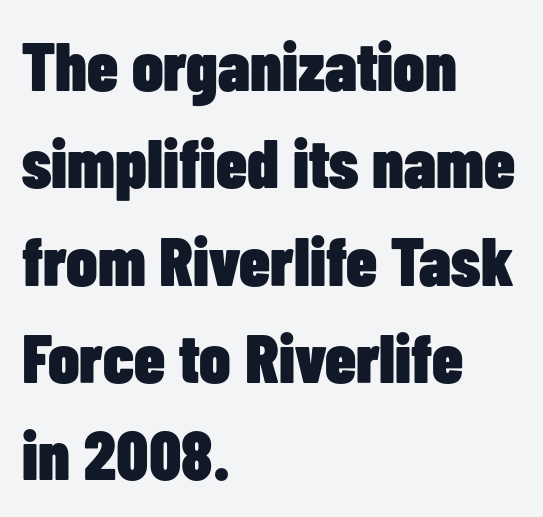
{"serif": "no", "italic": "no", "bold": "yes", "weight": "heavy", "width": "condensed", "stroke_contrast": "low", "x_height": "medium", "monospaced": "no", "underline": "no", "align": "left", "line_spacing": "normal", "line_spacing_ratio": 1.41, "letter_spacing": "normal", "letter_spacing_em": 0.0, "glyph_px": 69}
